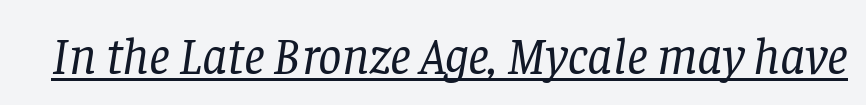
This rendering features underlined lettering. Note: serifs present on the glyphs. There is no visible air inserted between adjacent glyphs. Nothing heavy about these letters — not bold at all. Quick note: italic. Each letter keeps its own natural width here, so spacing adapts to shape.
